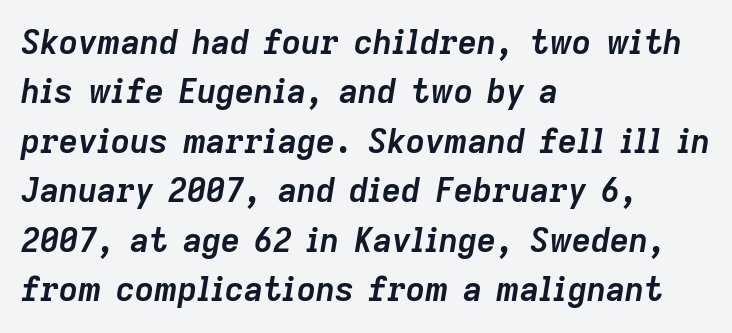
{"italic": "yes", "lean": "right", "slant_degrees": 9, "bold": "yes", "weight": "semibold", "width": "normal", "stroke_contrast": "low", "x_height": "medium", "monospaced": "no", "underline": "no", "align": "left", "line_spacing": "normal", "line_spacing_ratio": 1.5, "letter_spacing": "normal", "letter_spacing_em": 0.0, "glyph_px": 33}
